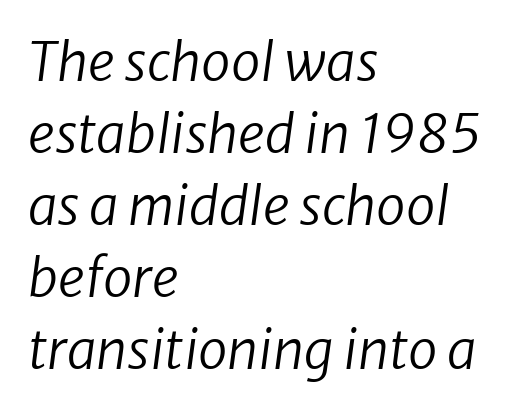
The image shows 53 px regular-weight type, italic (leaning right); set left-aligned, normal line spacing (1.36x), normal letter spacing, not underlined; low stroke contrast and a medium x-height.
